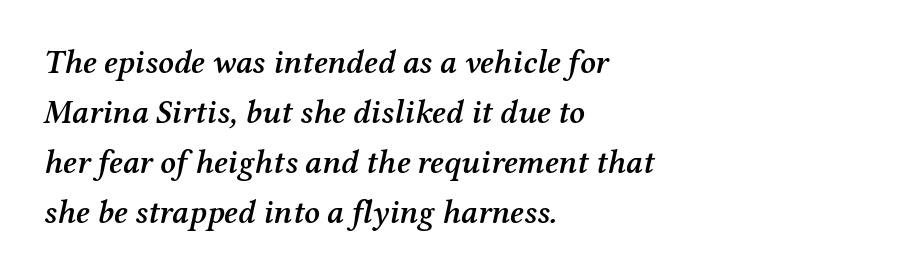
{"serif": "yes", "italic": "yes", "lean": "right", "slant_degrees": 12, "bold": "semi", "weight": "semibold", "width": "normal", "stroke_contrast": "medium", "x_height": "medium", "monospaced": "no", "underline": "no", "align": "left", "line_spacing": "normal", "line_spacing_ratio": 1.52, "letter_spacing": "normal", "letter_spacing_em": 0.0, "glyph_px": 33}
